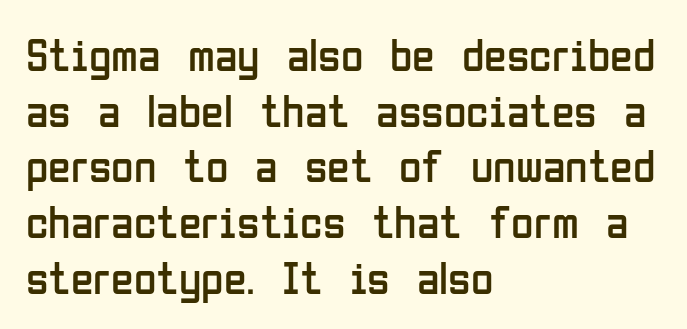
The image shows 46 px regular-weight, condensed sans-serif type, upright; set left-aligned, line spacing 1.21x, normal letter spacing, not underlined; low stroke contrast and a medium x-height.
